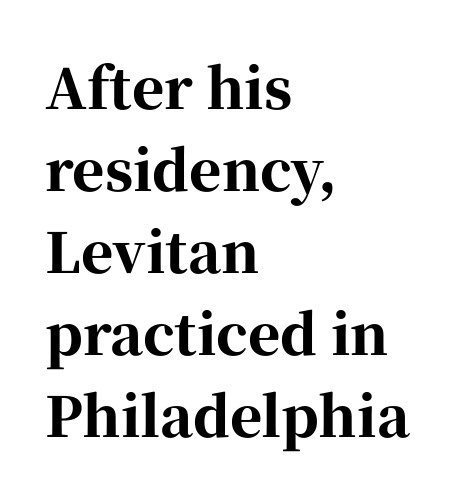
Q: Is the text bold? A: Yes.
Q: Is the text italic (slanted)? A: No, it is upright.
Q: Is the typeface a serif or a sans-serif typeface? A: Serif.
Q: Is the text underlined? A: No.
Q: How is the paragraph aligned? A: Left-aligned.
Q: Is the spacing between letters normal or unusually wide? A: Normal.
Q: Is the spacing between lines tight, normal or loose? A: Normal.
Q: Width (condensed, normal, or wide)? A: Normal.
Q: Stroke contrast? A: High.
Q: x-height? A: Medium.
Q: Monospaced? A: No.
